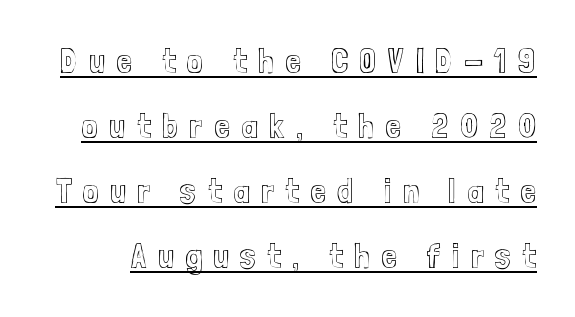
{"italic": "no", "width": "condensed", "x_height": "medium", "monospaced": "no", "underline": "yes", "line_spacing_ratio": 1.86, "letter_spacing": "wide", "letter_spacing_em": 0.33, "glyph_px": 35}
